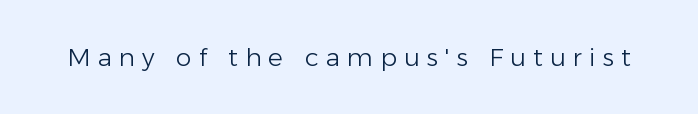
Descender tails drop into unmarked territory. Characters remain perfectly vertical along every line. Weight: not bold — regular or lighter. The rendering inserts visible extra space after every character.
